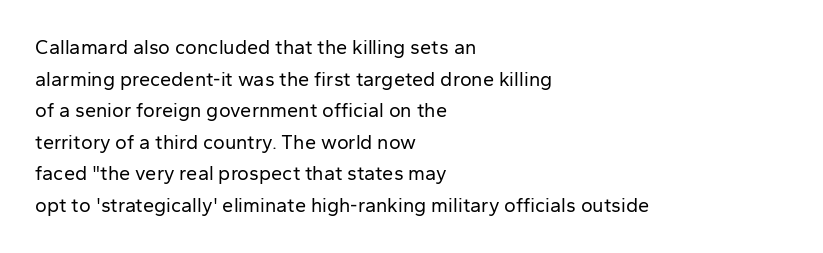
Q: Is the text bold? A: No.
Q: Is the text italic (slanted)? A: No, it is upright.
Q: Is the text underlined? A: No.
Q: How is the paragraph aligned? A: Left-aligned.
Q: Is the spacing between letters normal or unusually wide? A: Normal.
Q: Is the spacing between lines tight, normal or loose? A: Normal.
